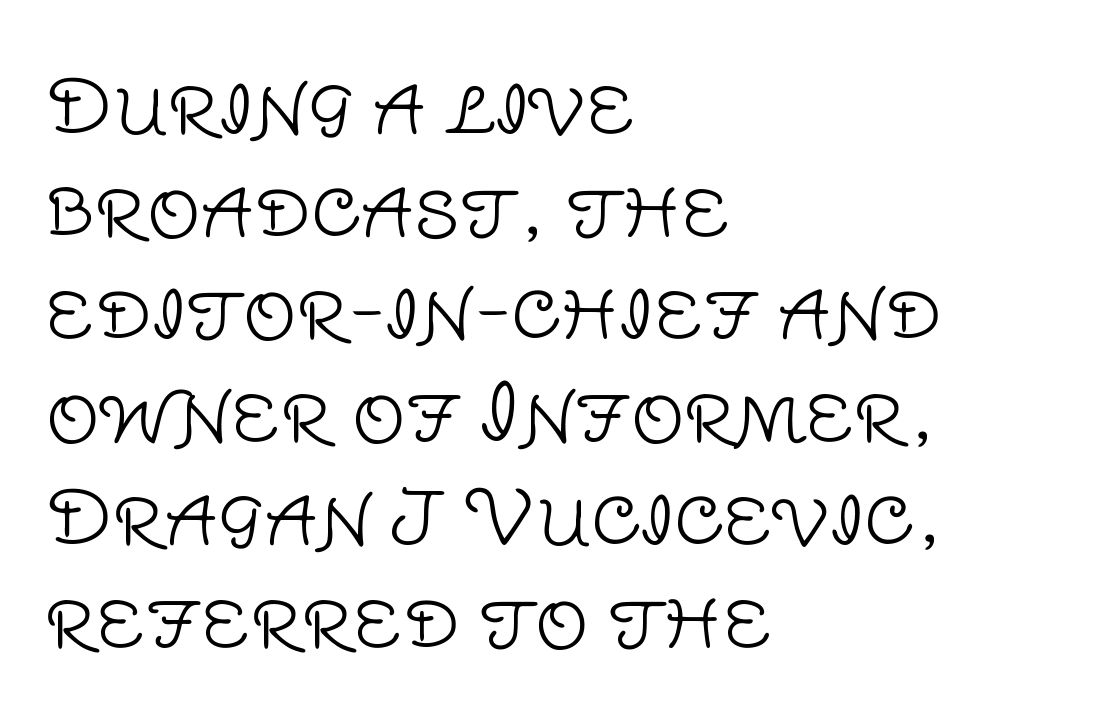
Summary of vertical rhythm: regular, with standard interline spacing. You can tell from the bare stems that sans-serif type was used. The face used here is proportionally spaced, like ordinary book or web type. On a weight scale, this lands at 450 or below.
